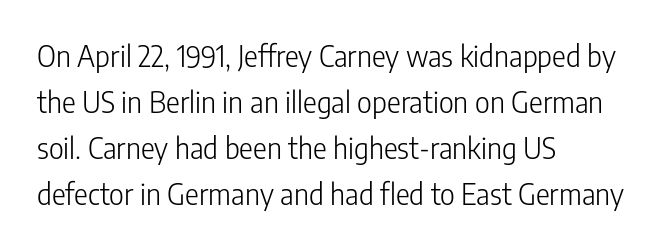
The lettering holds an erect, upright posture throughout. Has an underline been added? It has not. The type family on display is of the sans-serif kind. Caption: multi-line text, flush left, ragged right. Proportional: the letters do not fall into vertical columns.
